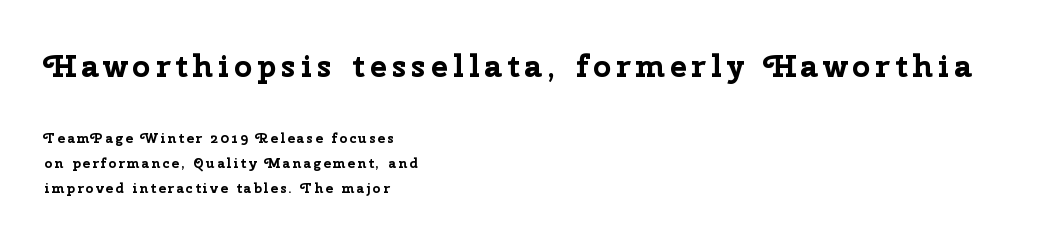
Is this a fixed-width face? No — the glyphs have proportional, varying widths. Which margin do the lines hug? The left one — the right edge is uneven. Weight check: bold — yes, fully. Bigger letters appear in the top chunk; the bottom chunk is reduced.
